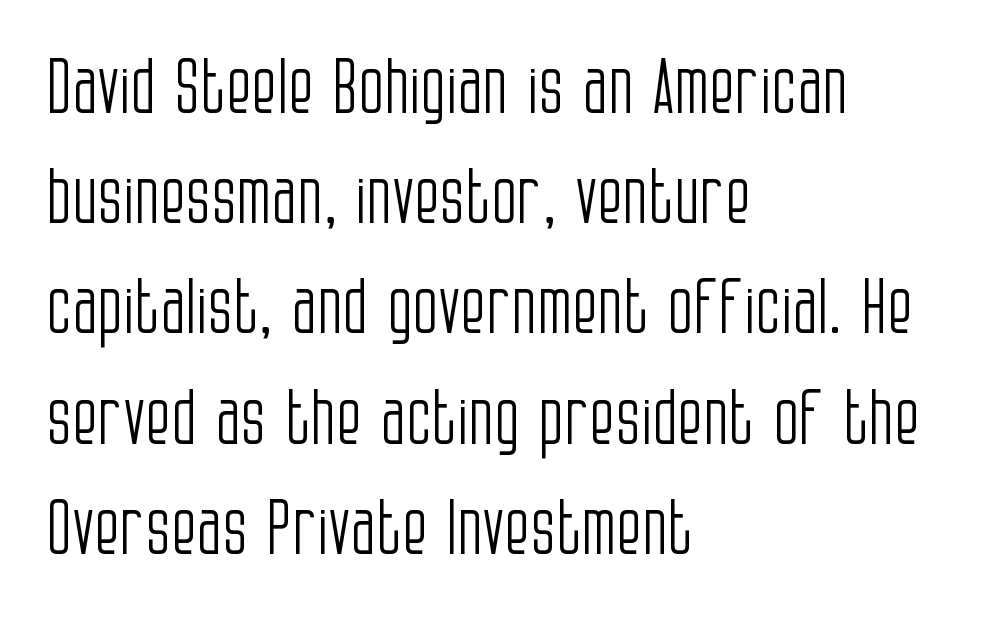
The image shows 75 px light, condensed sans-serif type, upright; set left-aligned, normal line spacing (1.47x), normal letter spacing, not underlined; low stroke contrast and a large x-height.
